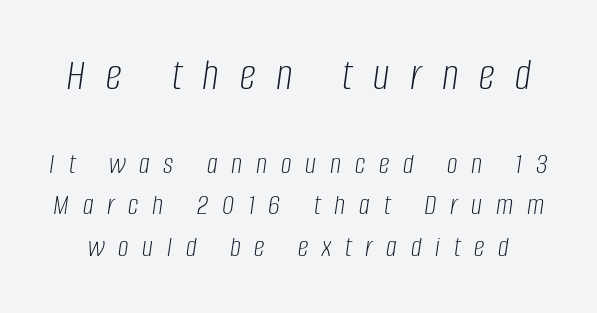
The image shows 45 px light, condensed type, italic (leaning right); set normal line spacing (1.38x), unusually wide letter spacing (+0.46 em), not underlined; the first (top) block is 1.5x larger; low stroke contrast and a large x-height.
